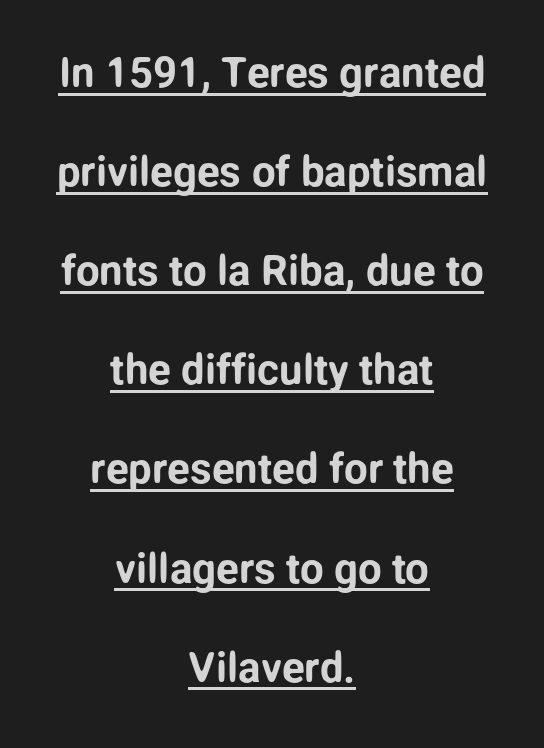
Leading is clearly above the norm, producing a sparse column. The letters carry no serifs — their stems end cleanly without finishing strokes. Glance below the letters and you will spot a drawn line. Centered paragraph, ragged on both sides. Do the letters lean? They stand straight.
